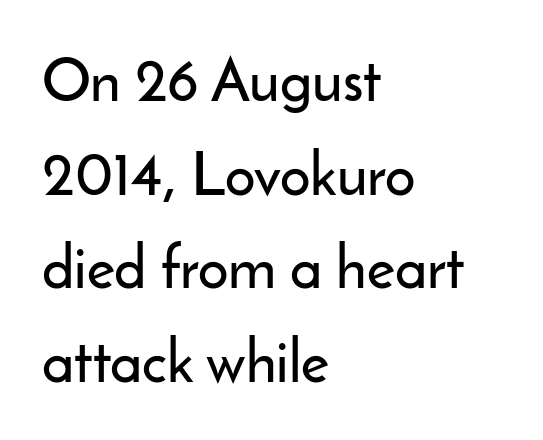
Q: Is the text italic (slanted)? A: No, it is upright.
Q: Is the typeface a serif or a sans-serif typeface? A: Sans-serif.
Q: Is the text underlined? A: No.
Q: How is the paragraph aligned? A: Left-aligned.
Q: Is the spacing between letters normal or unusually wide? A: Normal.
Q: Is the spacing between lines tight, normal or loose? A: Normal.
Q: Width (condensed, normal, or wide)? A: Normal.
Q: Stroke contrast? A: Low.
Q: x-height? A: Small.
Q: Monospaced? A: No.
